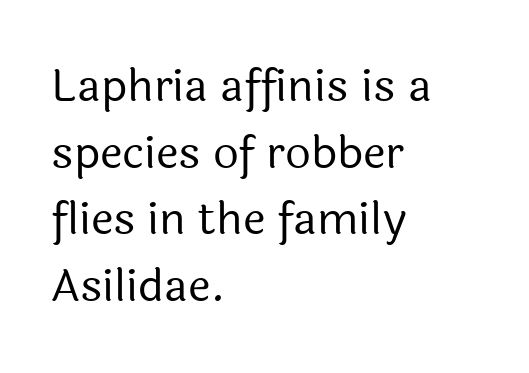
{"serif": "no", "italic": "no", "bold": "no", "weight": "regular", "width": "normal", "x_height": "medium", "monospaced": "no", "underline": "no", "align": "left", "line_spacing": "normal", "line_spacing_ratio": 1.48, "letter_spacing": "normal", "letter_spacing_em": 0.0, "glyph_px": 45}
